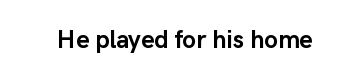
{"italic": "no", "bold": "yes", "underline": "no", "letter_spacing": "normal", "letter_spacing_em": 0.0, "glyph_px": 25}
